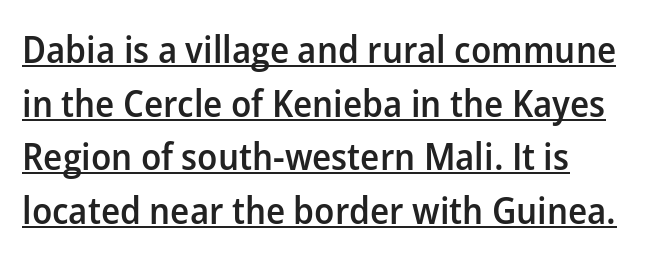
The image shows 38 px semibold sans-serif type, upright; set left-aligned, normal line spacing (1.41x), normal letter spacing, underlined; low stroke contrast and a medium x-height.
